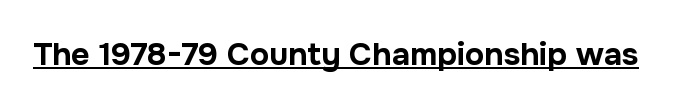
Q: Is the text bold? A: Yes.
Q: Is the text italic (slanted)? A: No, it is upright.
Q: Is the typeface a serif or a sans-serif typeface? A: Sans-serif.
Q: Is the text underlined? A: Yes.
Q: Is the spacing between letters normal or unusually wide? A: Normal.
Q: Width (condensed, normal, or wide)? A: Normal.
Q: Stroke contrast? A: Low.
Q: x-height? A: Medium.
Q: Monospaced? A: No.
